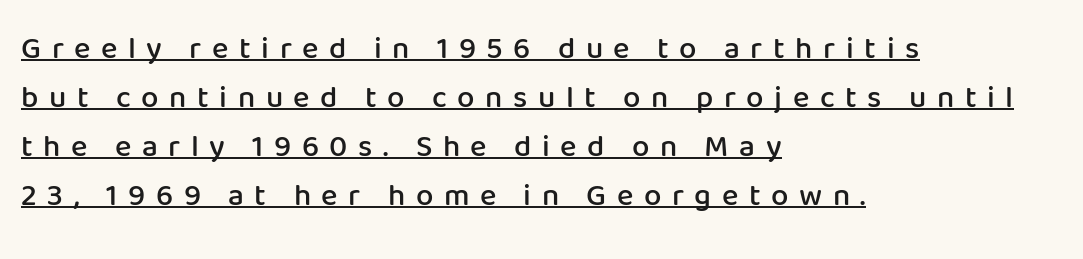
The image shows 31 px semibold sans-serif type, upright; set left-aligned, normal line spacing (1.58x), unusually wide letter spacing (+0.34 em), underlined; low stroke contrast and a medium x-height.
